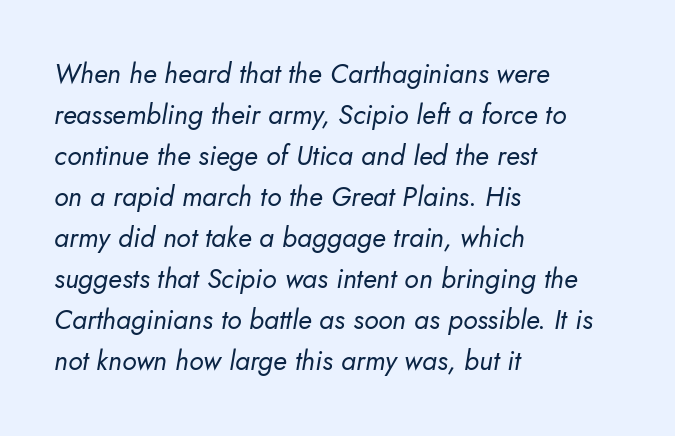
Q: Is the text bold? A: No.
Q: Is the text italic (slanted)? A: Yes, it leans right by about 10 degrees.
Q: Is the text underlined? A: No.
Q: How is the paragraph aligned? A: Left-aligned.
Q: Is the spacing between letters normal or unusually wide? A: Normal.
Q: Is the spacing between lines tight, normal or loose? A: Normal.
